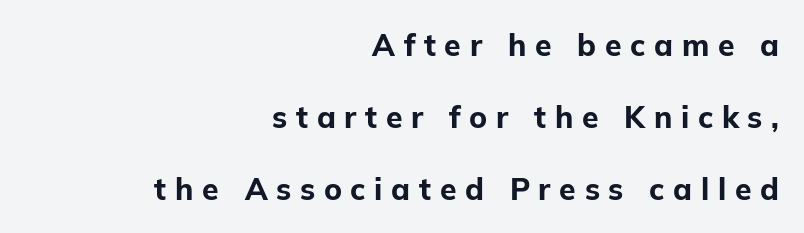
Letter spacing: wide. Proportional: the letters do not fall into vertical columns. The designer went with a sans here, leaving each stem footless. Line ends are locked; line starts wander. Posture: vertical.
